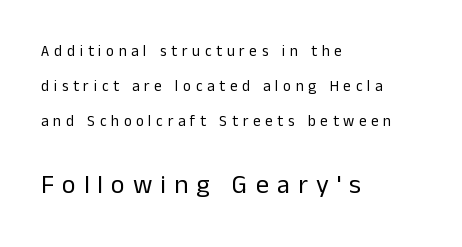
{"italic": "no", "bold": "no", "underline": "no", "align": "left", "line_spacing": "loose", "line_spacing_ratio": 2.34, "letter_spacing": "wide", "letter_spacing_em": 0.31, "larger_block": "second", "size_ratio": 1.73, "glyph_px": 26}
